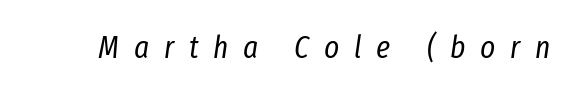
The characters are drawn with everyday or finer stroke widths. The lettering tilts uniformly, giving the passage an italic look. The letters are spread apart with noticeably loose tracking. The letters advance in unequal steps, a hallmark of proportional type.
